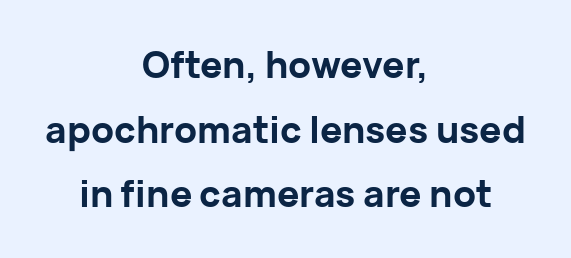
Q: Is the text bold? A: Yes.
Q: Is the text italic (slanted)? A: No, it is upright.
Q: Is the typeface a serif or a sans-serif typeface? A: Sans-serif.
Q: Is the text underlined? A: No.
Q: How is the paragraph aligned? A: Centered.
Q: Is the spacing between letters normal or unusually wide? A: Normal.
Q: Width (condensed, normal, or wide)? A: Normal.
Q: Stroke contrast? A: Low.
Q: x-height? A: Medium.
Q: Monospaced? A: No.
